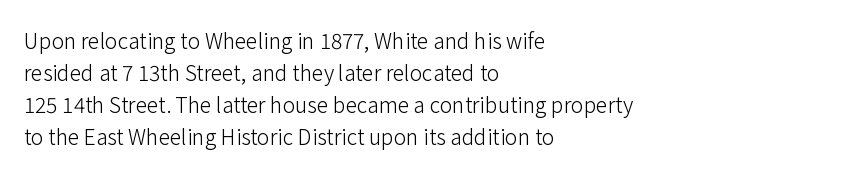
Vertical strokes here are truly vertical. The paragraph has a hard left edge and a soft right edge. The rendering uses a moderate line-height, typical for paragraphs. The cut favours lightness, reaching ordinary text weight at its darkest.
